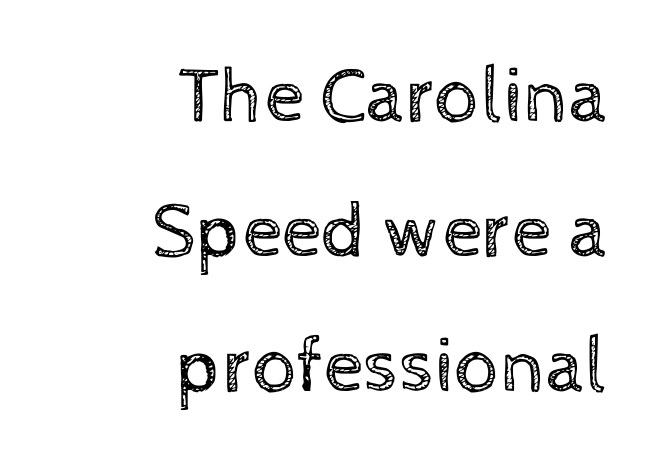
{"italic": "no", "bold": "no", "weight": "regular", "width": "normal", "x_height": "medium", "monospaced": "no", "underline": "no", "align": "right", "line_spacing_ratio": 1.71, "letter_spacing": "normal", "letter_spacing_em": 0.0, "glyph_px": 79}
